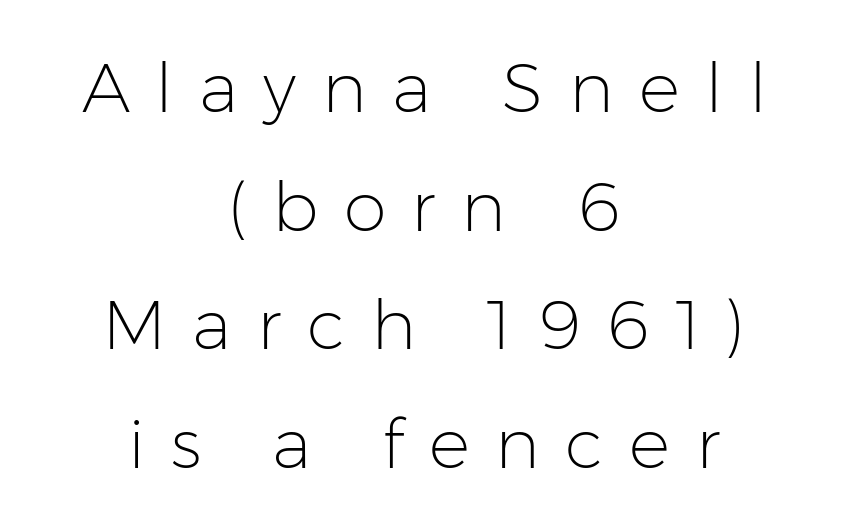
The tracking jumps out immediately: characters are airy and widely separated. Stroke terminals: plain, sans-serif. The specimen reads as upright at a glance. The face looks like a standard text weight, possibly lighter.
